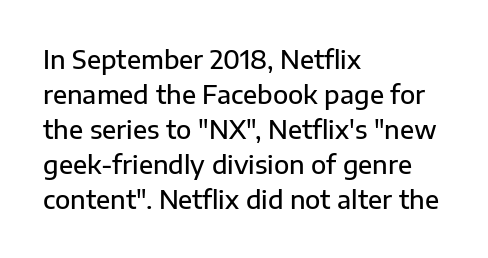
Notice how the passage keeps a crisp vertical edge on the left only. Ordinary non-slanted type is in use. Strokes here are thickened, but only to semibold level. Vertical spacing — default. The glyphs are unaccompanied by any horizontal stroke below them.
